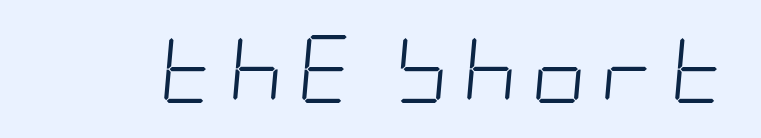
The image shows 68 px light, condensed type, italic (leaning right); set unusually wide letter spacing (+0.2 em), not underlined; low stroke contrast and a large x-height.
